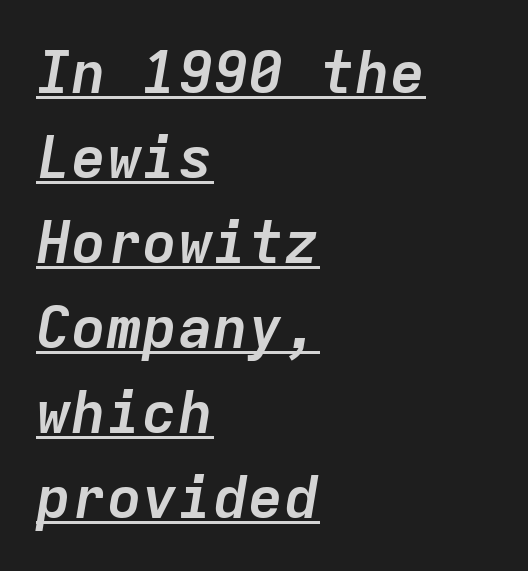
The leading is moderate, giving the passage an even texture. Glance below the letters and you will spot a drawn line. Does the copy run flush right? No — it runs flush left. The passage shown is typed in a monospace face where columns stay perfectly aligned. Italic: yes, the glyphs are oblique.
